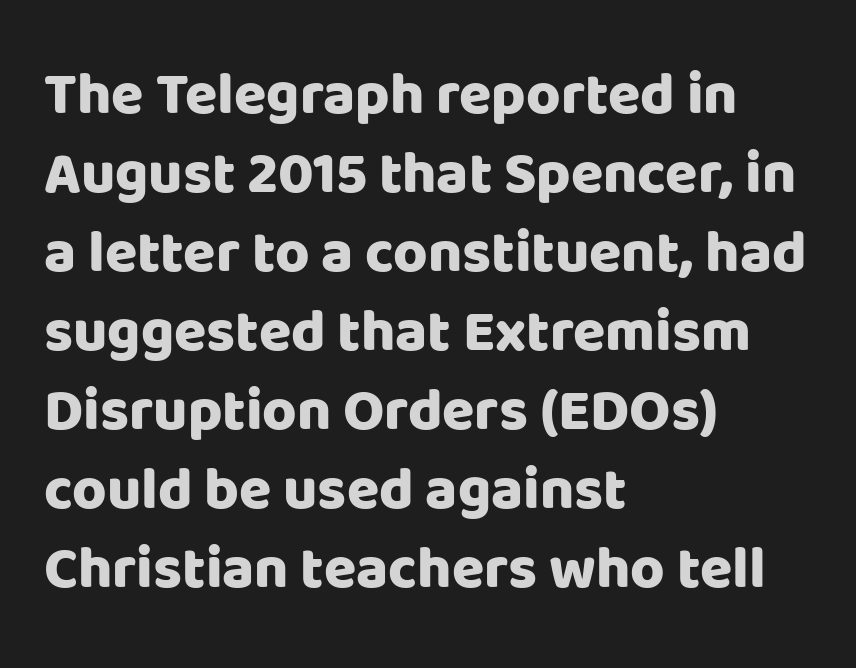
What weight is shown? A full bold with thick strokes. A clean baseline with only descenders dipping below it. These lines are rendered in a variable-pitch font. Observe the absence of serifs on each vertical stroke in this sample. When letters stand straight like this, we call the style roman or upright. These lines sit exactly where default settings would place them.
